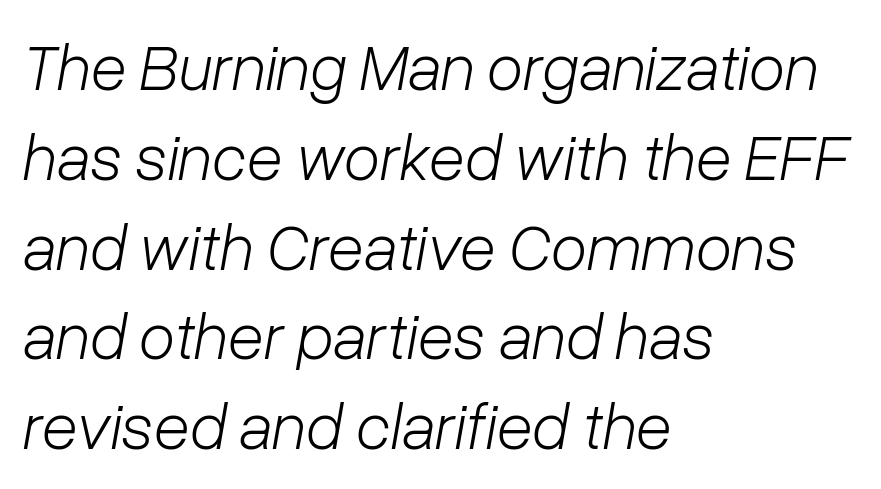
{"italic": "yes", "lean": "right", "slant_degrees": 10, "bold": "no", "weight": "light", "width": "normal", "stroke_contrast": "low", "x_height": "medium", "monospaced": "no", "underline": "no", "align": "left", "line_spacing": "normal", "line_spacing_ratio": 1.36, "letter_spacing": "normal", "letter_spacing_em": 0.0, "glyph_px": 66}
